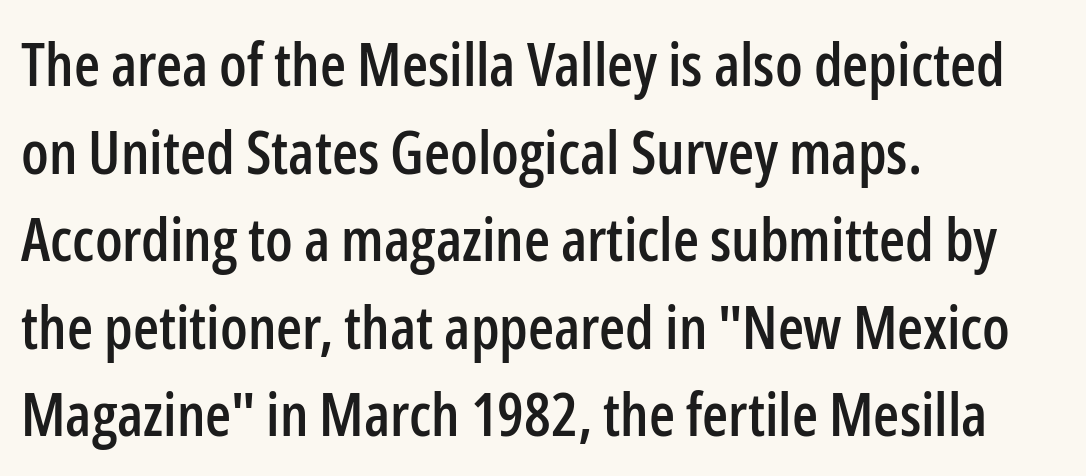
The image shows 60 px condensed sans-serif type, upright; set left-aligned, normal line spacing (1.46x), normal letter spacing, not underlined; low stroke contrast and a medium x-height.
